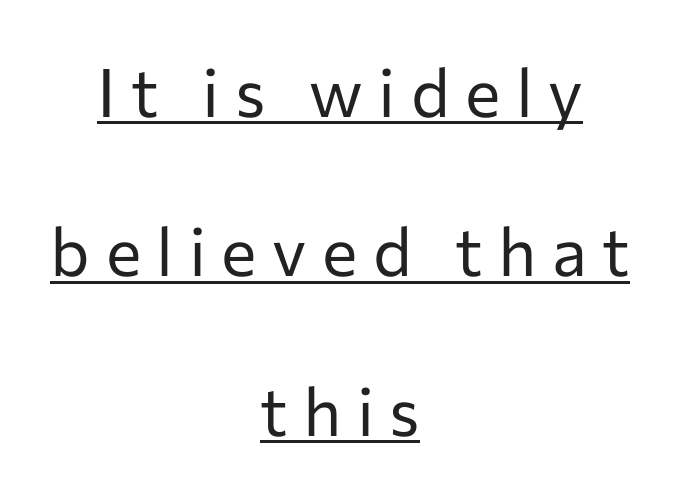
The lettering stays uniformly vertical, giving the passage a roman look. The weight would be labelled regular, book, light, or lighter still. Here the designer chose a conventional face with non-uniform glyph widths. These characters rest on top of a visible drawn line. Vertical spacing — loose. Every row of glyphs is offset so its center matches the block's center.
